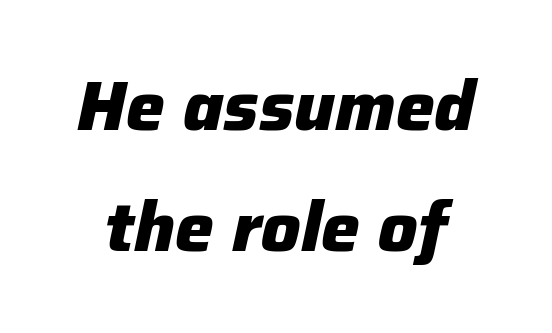
Lines of text with bare space underneath. Looks like regular typesetting: each glyph gets only the width it needs. The passage shown has conventional tracking throughout. A full-strength bold gives these letters their thick strokes. Posture: slanted.
